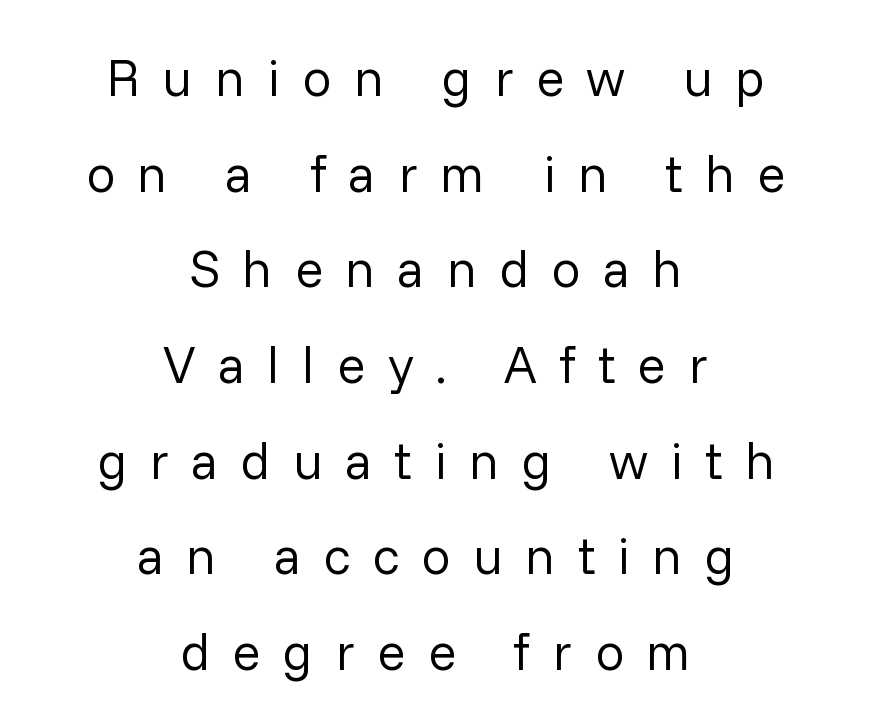
The image shows 52 px regular-weight sans-serif type, upright; set centered, line spacing 1.84x, unusually wide letter spacing (+0.43 em), not underlined; low stroke contrast and a medium x-height.
